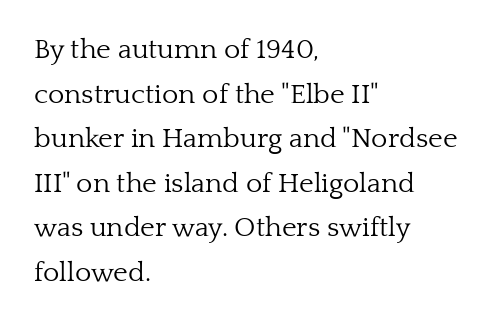
Vertical spacing — default. Rule under the text: the space is simply empty. The letterforms sit shoulder to shoulder at normal distance. Nothing heavy about these letters — not bold at all. This is serif lettering, the kind often seen in printed books.
